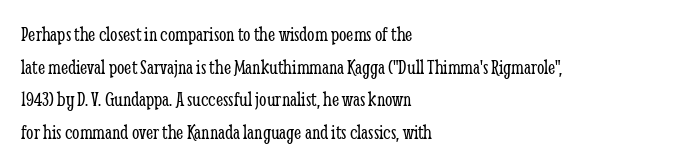
The axis of the letterforms is exactly vertical. Here the glyphs are tracked normally, forming tight word shapes. Descenders hang freely into open space. Line beginnings align vertically; line endings do not. The rows are spaced the way most documents space them.
